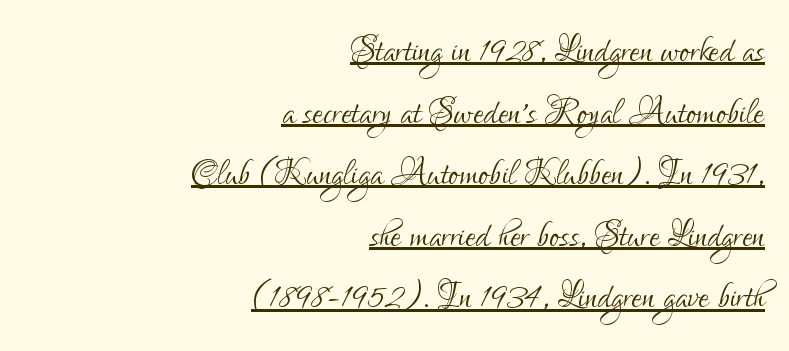
Words appear dense and cohesive because spacing is normal. Evenly set lines give the paragraph a standard silhouette. No letter is thick-stroked: the sample isn't bold. The compositor pushed each line to the right boundary. Note the varied advance widths — an 'i' is clearly narrower than an 'm'.
